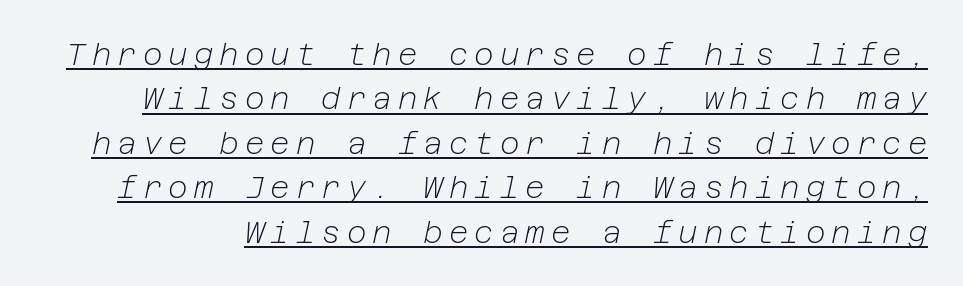
Q: Is the text bold? A: No.
Q: Is the text italic (slanted)? A: Yes, it leans right by about 12 degrees.
Q: Is the text underlined? A: Yes.
Q: Is the spacing between letters normal or unusually wide? A: Unusually wide.
Q: Is the spacing between lines tight, normal or loose? A: Normal.
Q: Width (condensed, normal, or wide)? A: Normal.
Q: Stroke contrast? A: Low.
Q: x-height? A: Medium.
